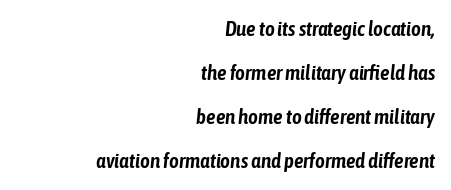
Q: Is the text italic (slanted)? A: Yes, it leans right by about 6 degrees.
Q: Is the text underlined? A: No.
Q: How is the paragraph aligned? A: Right-aligned.
Q: Is the spacing between letters normal or unusually wide? A: Normal.
Q: Is the spacing between lines tight, normal or loose? A: Loose.
